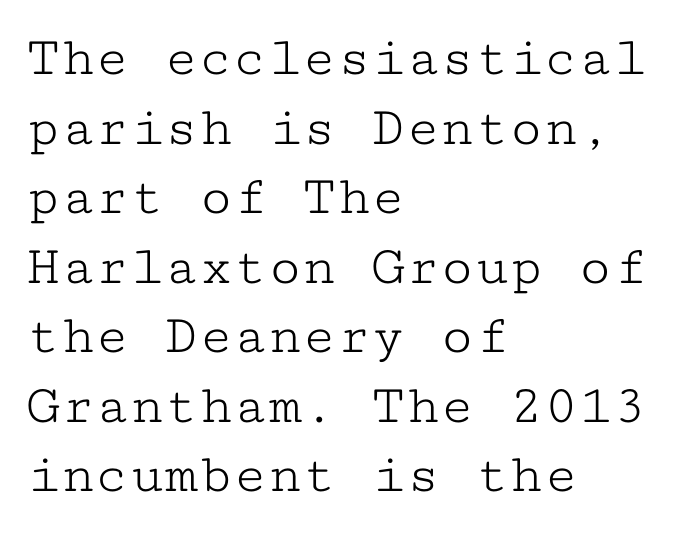
{"serif": "yes", "italic": "no", "bold": "no", "weight": "light", "width": "wide", "stroke_contrast": "low", "x_height": "medium", "monospaced": "yes", "underline": "no", "align": "left", "line_spacing_ratio": 1.22, "letter_spacing": "normal", "letter_spacing_em": 0.0, "glyph_px": 57}
